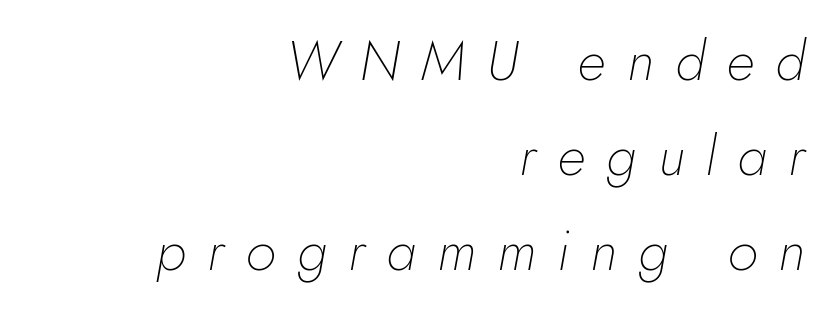
The image shows 56 px thin type, italic (leaning right); set right-aligned, normal line spacing (1.7x), unusually wide letter spacing (+0.38 em), not underlined; low stroke contrast and a small x-height.
